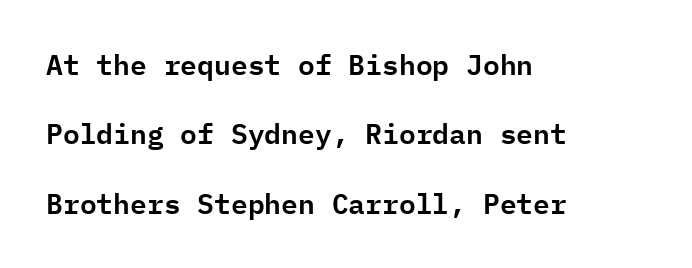
The image shows 28 px sans-serif type, upright, monospaced; set left-aligned, loose line spacing (2.48x), normal letter spacing, not underlined; low stroke contrast and a medium x-height.
